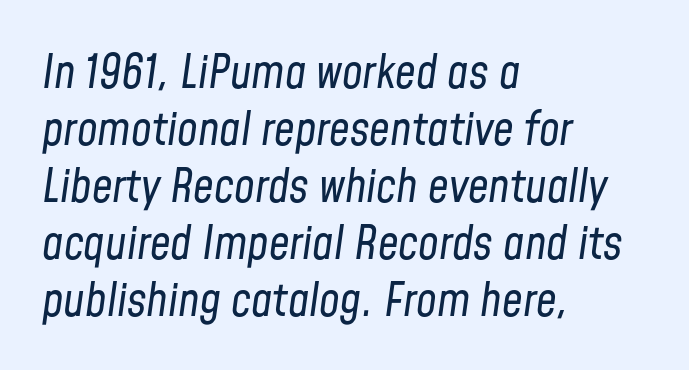
{"italic": "yes", "lean": "right", "slant_degrees": 8, "bold": "no", "weight": "regular", "width": "condensed", "stroke_contrast": "low", "x_height": "medium", "monospaced": "no", "underline": "no", "align": "left", "line_spacing_ratio": 1.24, "letter_spacing": "normal", "letter_spacing_em": 0.0, "glyph_px": 46}
